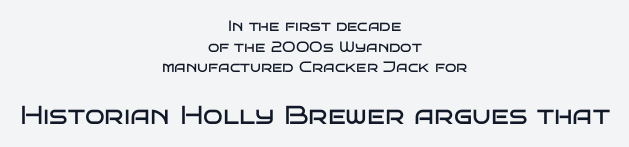
The image shows 26 px text type, upright; set centered, normal line spacing (1.38x), normal letter spacing, not underlined; the second (bottom) block is 1.73x larger.
